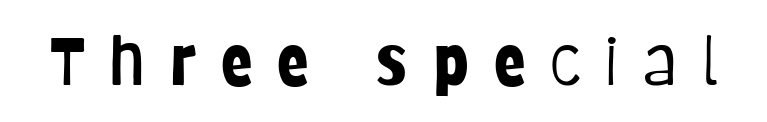
Loose tracking; the words dissolve into strings of separated letters. Stroke thickness stays within the range of a standard reading face or lighter. Character widths vary here, with narrow letters taking less room than wide ones. This is roman type, the default non-slanted kind.
